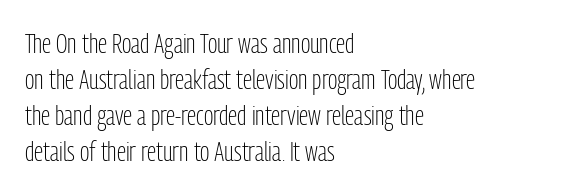
The passage shown is typeset with a sans-serif family. You could call the tracking neutral — neither tight nor loose. Varying glyph widths throughout — classic text-font behaviour. Italic? Not at all — the glyphs are vertical.
